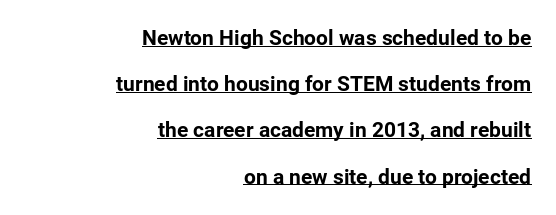
The font's upright variant was chosen for this text. Set as a true bold cut, around the 700 mark. Line spacing here is loose. Compared with undecorated copy, this sample adds a rule below the words. This sample is right-justified, so line beginnings fall wherever the words allow.
